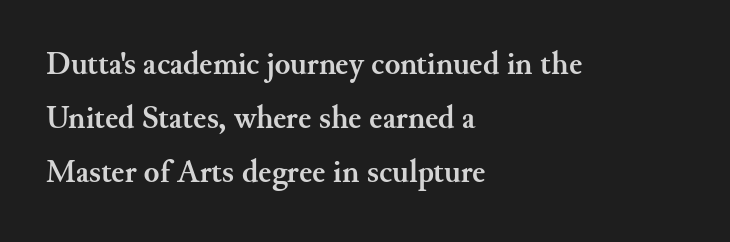
Q: Is the text bold? A: Yes.
Q: Is the text italic (slanted)? A: No, it is upright.
Q: Is the typeface a serif or a sans-serif typeface? A: Serif.
Q: Is the text underlined? A: No.
Q: How is the paragraph aligned? A: Left-aligned.
Q: Is the spacing between letters normal or unusually wide? A: Normal.
Q: Is the spacing between lines tight, normal or loose? A: Normal.
Q: Width (condensed, normal, or wide)? A: Normal.
Q: Stroke contrast? A: Medium.
Q: x-height? A: Small.
Q: Monospaced? A: No.
